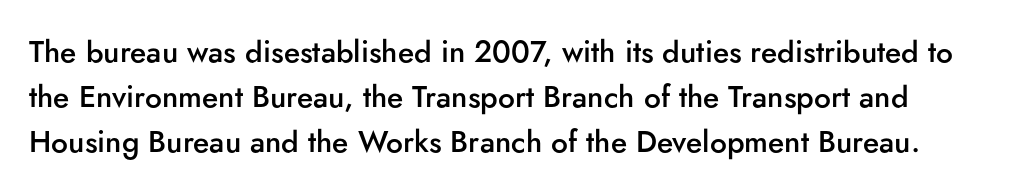
Q: Is the text bold? A: Semi-bold.
Q: Is the text italic (slanted)? A: No, it is upright.
Q: Is the typeface a serif or a sans-serif typeface? A: Sans-serif.
Q: Is the text underlined? A: No.
Q: Is the spacing between letters normal or unusually wide? A: Normal.
Q: Is the spacing between lines tight, normal or loose? A: Normal.
Q: Width (condensed, normal, or wide)? A: Normal.
Q: Stroke contrast? A: Low.
Q: x-height? A: Small.
Q: Monospaced? A: No.
